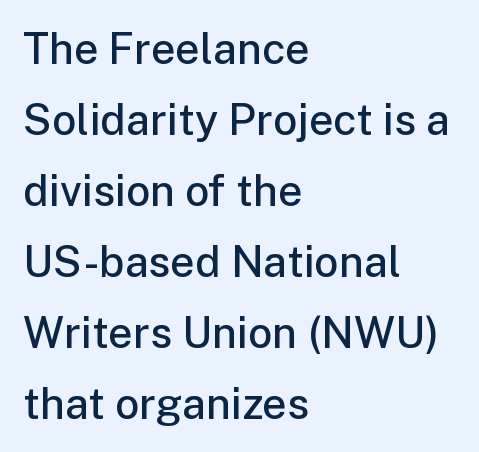
{"serif": "no", "italic": "no", "bold": "semi", "weight": "semibold", "width": "normal", "stroke_contrast": "low", "x_height": "medium", "monospaced": "no", "underline": "no", "align": "left", "line_spacing": "normal", "line_spacing_ratio": 1.65, "letter_spacing": "normal", "letter_spacing_em": 0.0, "glyph_px": 43}
